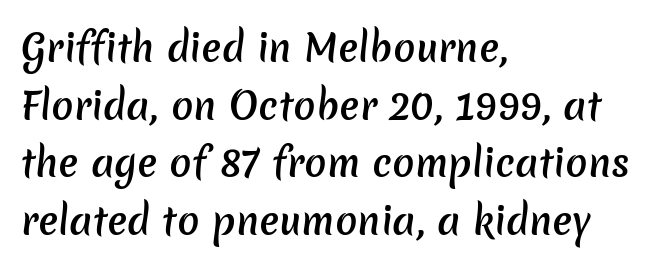
{"serif": "no", "bold": "semi", "weight": "semibold", "width": "normal", "stroke_contrast": "low", "x_height": "medium", "monospaced": "no", "underline": "no", "align": "left", "line_spacing": "normal", "line_spacing_ratio": 1.56, "letter_spacing": "normal", "letter_spacing_em": 0.0, "glyph_px": 37}
